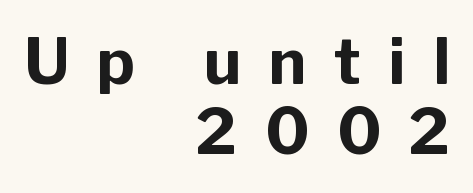
The image shows 63 px bold sans-serif type, upright; set right-aligned, tight line spacing (1.11x), unusually wide letter spacing (+0.44 em), not underlined; low stroke contrast and a medium x-height.
